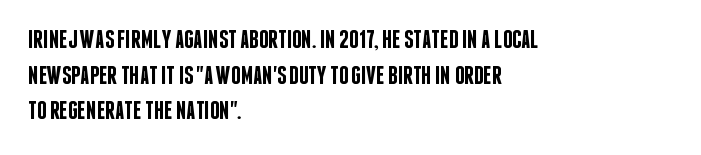
Q: Is the text bold? A: Semi-bold.
Q: Is the text italic (slanted)? A: No, it is upright.
Q: Is the text underlined? A: No.
Q: How is the paragraph aligned? A: Left-aligned.
Q: Is the spacing between letters normal or unusually wide? A: Normal.
Q: Is the spacing between lines tight, normal or loose? A: Normal.
